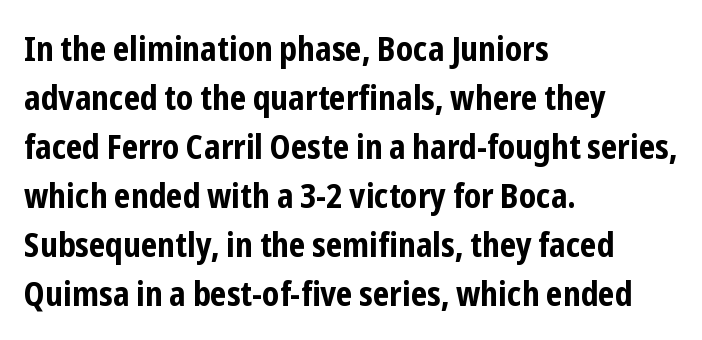
{"serif": "no", "italic": "no", "bold": "yes", "weight": "bold", "width": "condensed", "stroke_contrast": "low", "x_height": "medium", "monospaced": "no", "underline": "no", "align": "left", "line_spacing": "normal", "line_spacing_ratio": 1.44, "letter_spacing": "normal", "letter_spacing_em": 0.0, "glyph_px": 34}
